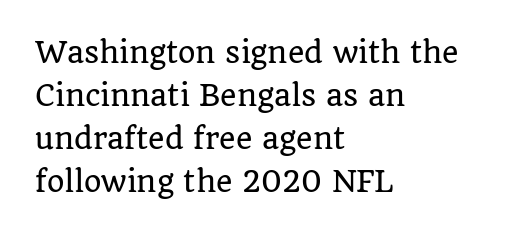
{"serif": "yes", "italic": "no", "width": "normal", "stroke_contrast": "low", "x_height": "large", "monospaced": "no", "underline": "no", "align": "left", "line_spacing": "normal", "line_spacing_ratio": 1.54, "letter_spacing": "normal", "letter_spacing_em": 0.0, "glyph_px": 28}
